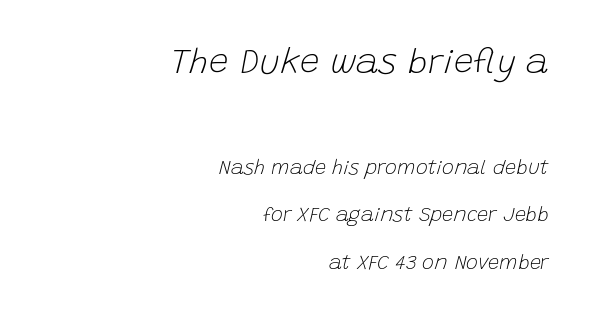
The image shows 35 px light type, italic (leaning right); set right-aligned, loose line spacing (2.39x), normal letter spacing, not underlined; the first (top) block is 1.75x larger; low stroke contrast and a large x-height.
